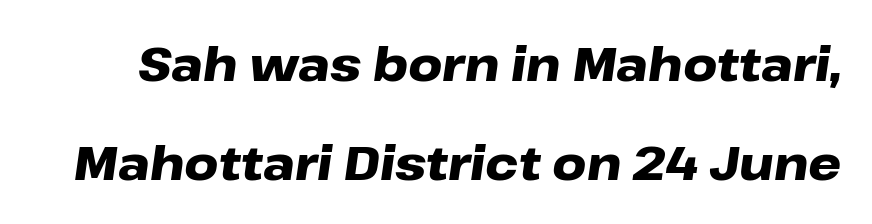
{"italic": "yes", "lean": "right", "slant_degrees": 8, "bold": "yes", "weight": "heavy", "width": "wide", "stroke_contrast": "low", "x_height": "medium", "monospaced": "no", "underline": "no", "line_spacing": "loose", "line_spacing_ratio": 2.1, "letter_spacing": "normal", "letter_spacing_em": 0.0, "glyph_px": 47}
